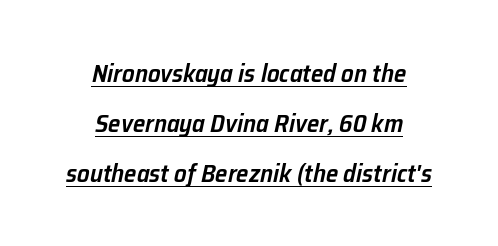
Each word holds together tightly as a unit, with standard inter-letter gaps. It's the slanting kind of type. Leading is clearly above the norm, producing a sparse column. Horizontal alignment here is central, giving a formal, balanced look. Weight check: semibold — heavier than regular, not quite bold.
